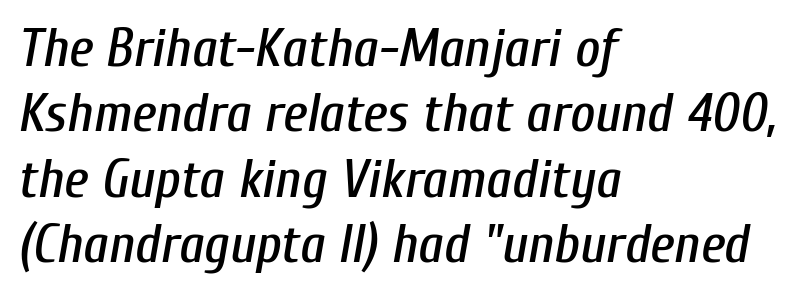
The passage shown leans; its letterforms are oblique. The strip under each line holds only bare page. Line beginnings align vertically; line endings do not. What stands out about the letter spacing? Nothing — it is the standard amount. This sample has the flowing, uneven cadence of proportional lettering.
